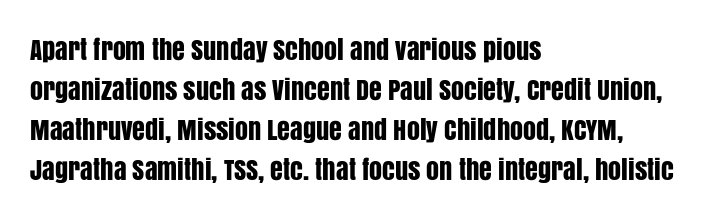
Descender tails drop into unmarked territory. Each word holds together tightly as a unit, with standard inter-letter gaps. Style check: upright. A student would call this left alignment; a typographer would say flush left, rag right. If you measured baseline to baseline, you'd find a middling distance.
